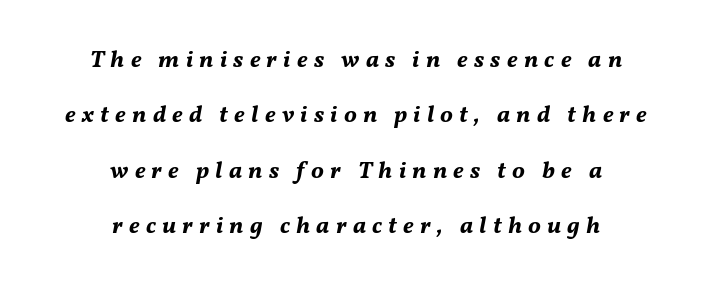
{"italic": "yes", "lean": "right", "slant_degrees": 11, "bold": "yes", "underline": "no", "align": "center", "line_spacing": "loose", "line_spacing_ratio": 2.31, "letter_spacing": "wide", "letter_spacing_em": 0.26, "glyph_px": 24}
